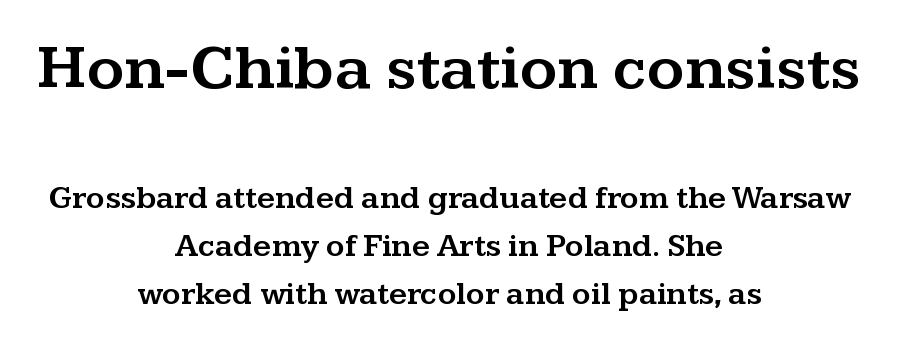
Just letters on the line, the space beneath them empty. Note: larger setting up top, smaller setting below. Regarding serifs, this sample has them. The letters advance in unequal steps, a hallmark of proportional type.
